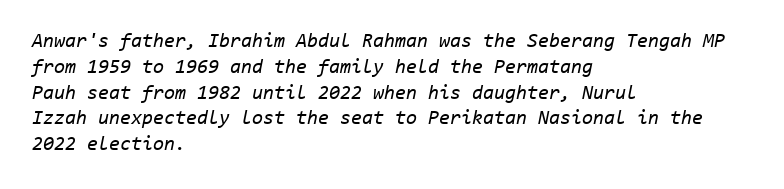
Q: Is the text bold? A: No.
Q: Is the text italic (slanted)? A: Yes, it leans right by about 11 degrees.
Q: Is the text underlined? A: No.
Q: How is the paragraph aligned? A: Left-aligned.
Q: Is the spacing between letters normal or unusually wide? A: Normal.
Q: Is the spacing between lines tight, normal or loose? A: Normal.
